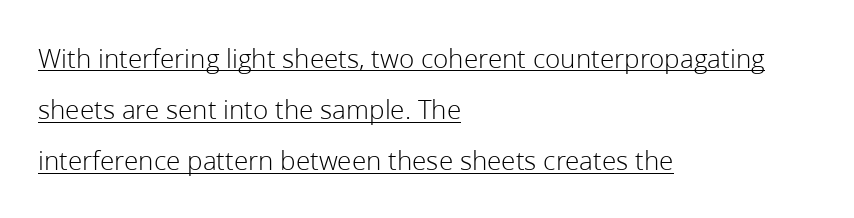
The image shows 28 px light sans-serif type, upright; set left-aligned, line spacing 1.83x, normal letter spacing, underlined; low stroke contrast and a medium x-height.
